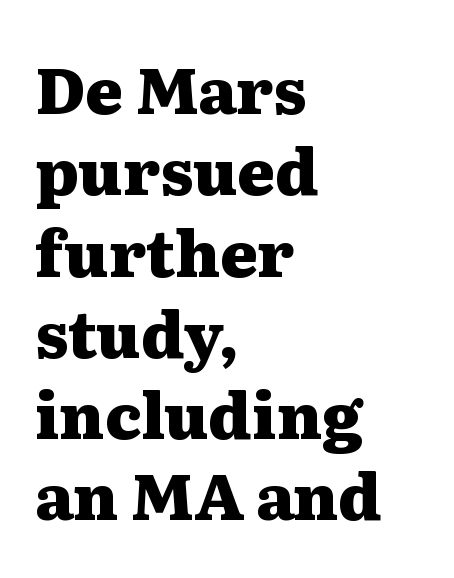
The image shows 64 px heavy, wide serif type, upright; set left-aligned, normal line spacing (1.27x), normal letter spacing, not underlined; medium stroke contrast and a medium x-height.
